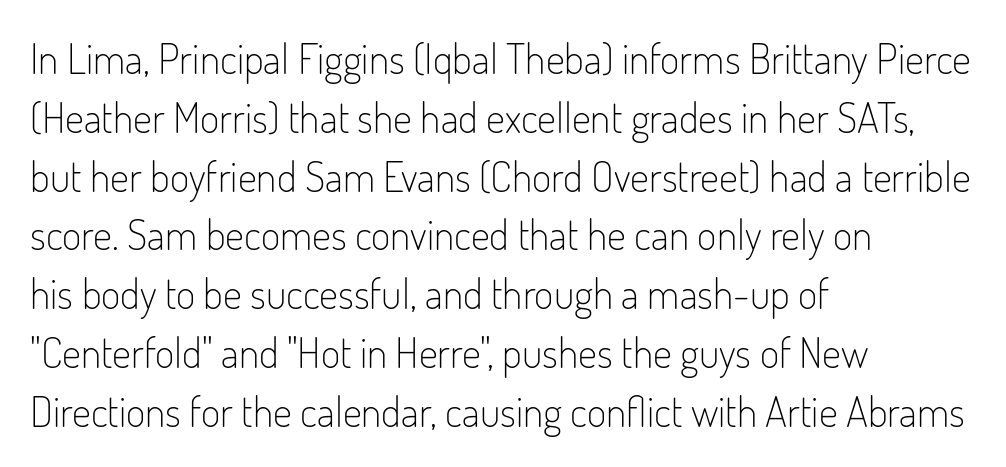
The image shows 42 px light, condensed sans-serif type, upright; set left-aligned, normal line spacing (1.4x), normal letter spacing, not underlined; low stroke contrast and a small x-height.
